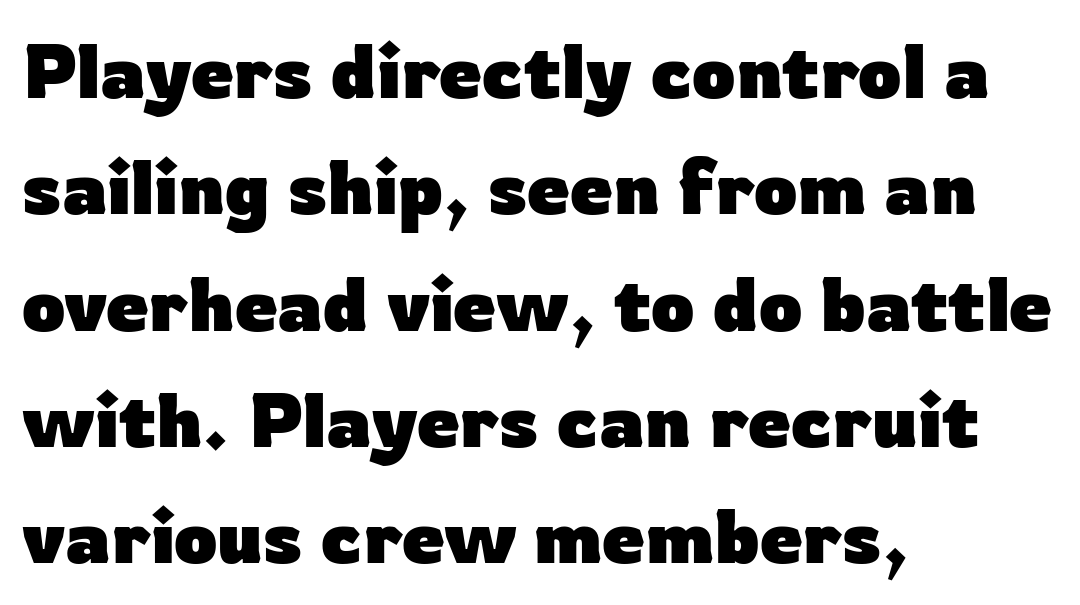
The image shows 76 px heavy sans-serif type, upright; set left-aligned, normal line spacing (1.53x), normal letter spacing, not underlined; low stroke contrast and a medium x-height.
